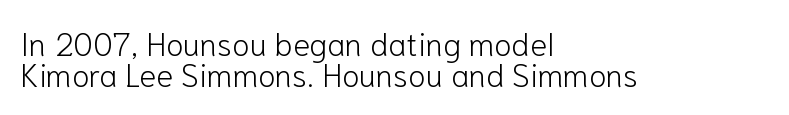
The image shows 32 px light sans-serif type, upright; set left-aligned, tight line spacing (0.97x), normal letter spacing, not underlined; low stroke contrast and a medium x-height.
